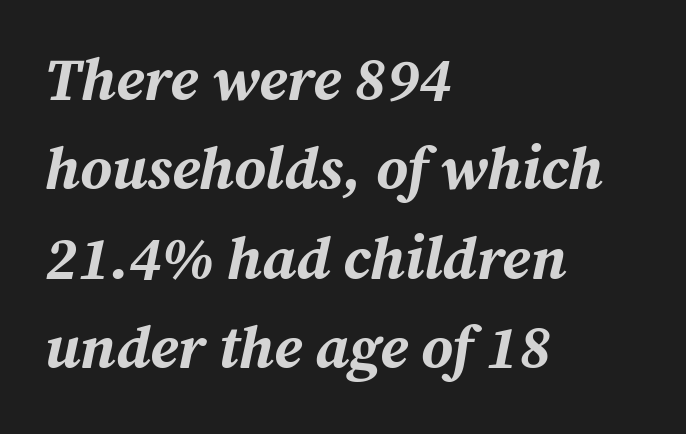
Think of a printed novel: that variable character pitch is what you see here. Where is the straight margin? On the left. The glyphs are unaccompanied by any horizontal stroke below them. The passage shown leans; its letterforms are oblique. This sample keeps an unexceptional amount of space between lines. Words appear dense and cohesive because spacing is normal.
